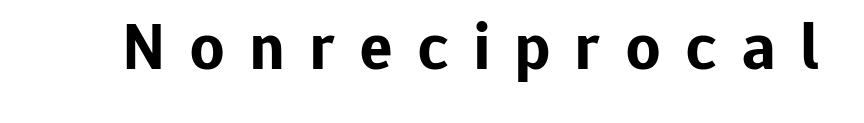
The image shows 67 px bold sans-serif type, upright; set unusually wide letter spacing (+0.38 em), not underlined; low stroke contrast and a medium x-height.
